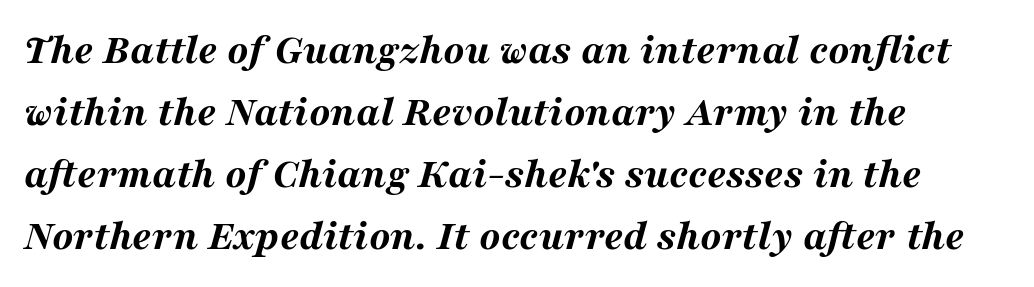
Leftover space on each line is placed entirely after the last word. The letters are bold, with thick, heavy strokes. Think of a printed novel: that variable character pitch is what you see here. Vertical spacing — default.
